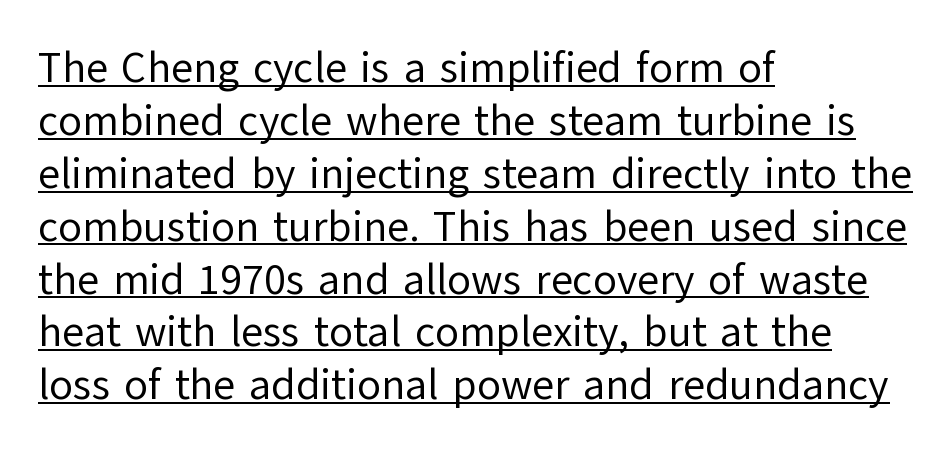
Students, observe the line beneath the letters — that is underlining. The letterforms sit at book weight or below. Posture: straight, roman, zero tilt. Short and long lines alike share a common starting point at left.
